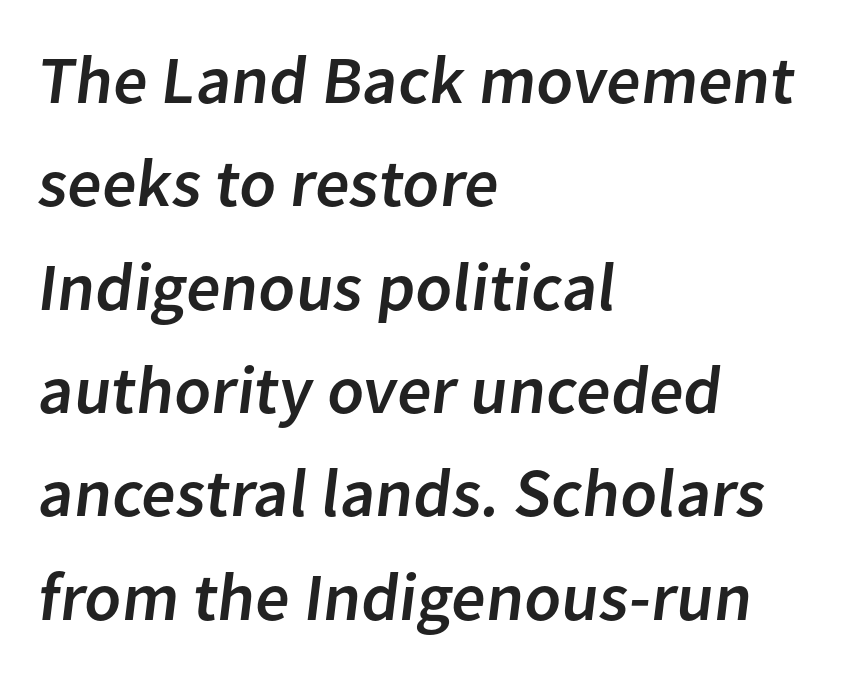
The passage shown is typeset with a sans-serif family. Look at the tracking — it's just the regular setting, nothing added. Casual observation: everything's shoved over to the left. Check the space under the baseline: it is left empty. Note the varied advance widths — an 'i' is clearly narrower than an 'm'.
